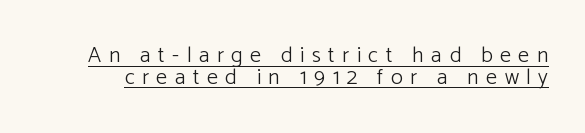
The image shows 22 px text type, upright; set tight line spacing (0.98x), unusually wide letter spacing (+0.34 em), underlined.
